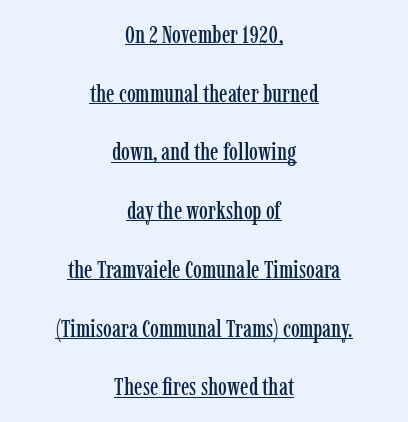
The image shows 25 px text type, upright; set centered, loose line spacing (2.35x), normal letter spacing, underlined.
